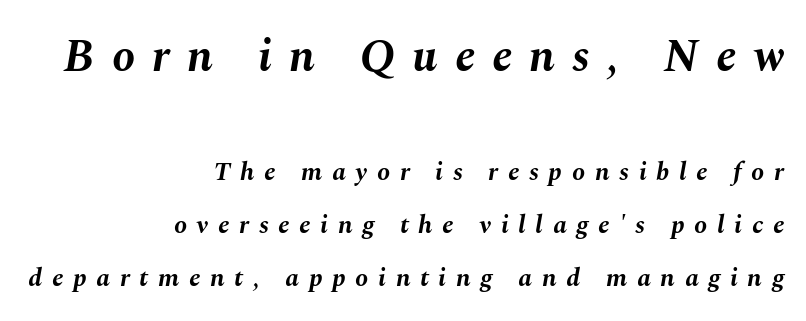
Q: Is the text bold? A: Yes.
Q: Is the text italic (slanted)? A: Yes, it leans right by about 10 degrees.
Q: Is the text underlined? A: No.
Q: How is the paragraph aligned? A: Right-aligned.
Q: Is the spacing between letters normal or unusually wide? A: Unusually wide.
Q: Is the spacing between lines tight, normal or loose? A: Loose.
Q: Which block of text is set in a larger size, the first (top) or the second (bottom)? A: The first (top) one.
Q: Width (condensed, normal, or wide)? A: Normal.
Q: Stroke contrast? A: Medium.
Q: x-height? A: Medium.
Q: Monospaced? A: No.
